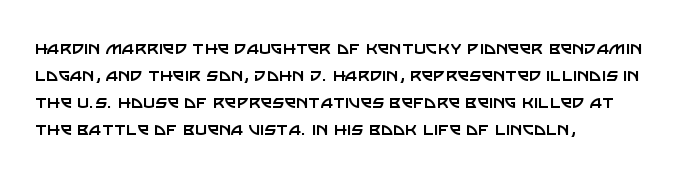
Q: Is the text bold? A: No.
Q: Is the text italic (slanted)? A: No, it is upright.
Q: Is the text underlined? A: No.
Q: How is the paragraph aligned? A: Left-aligned.
Q: Is the spacing between letters normal or unusually wide? A: Normal.
Q: Is the spacing between lines tight, normal or loose? A: Normal.
